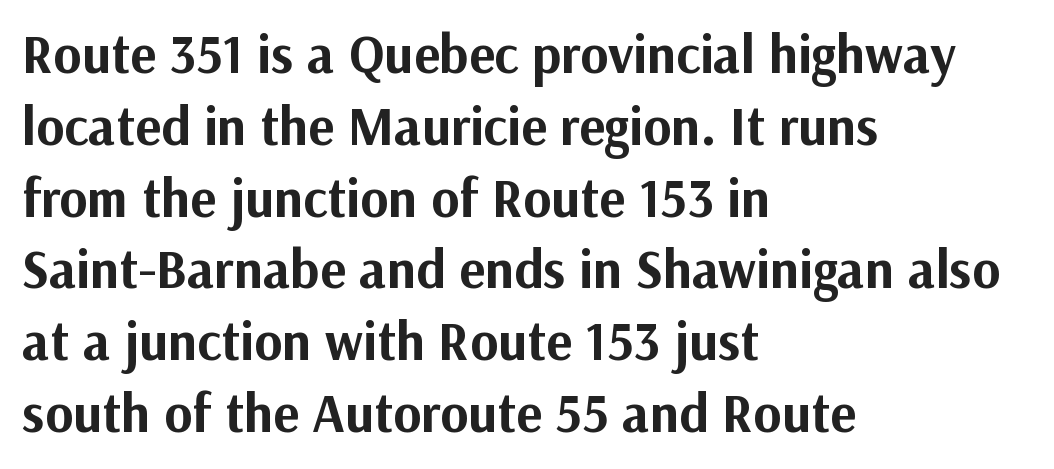
The image shows 54 px bold sans-serif type, upright; set left-aligned, normal line spacing (1.33x), normal letter spacing, not underlined; medium stroke contrast and a medium x-height.
